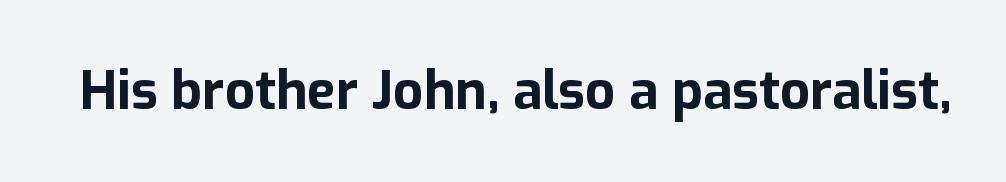
Q: Is the text bold? A: Yes.
Q: Is the text italic (slanted)? A: No, it is upright.
Q: Is the typeface a serif or a sans-serif typeface? A: Sans-serif.
Q: Is the text underlined? A: No.
Q: Is the spacing between letters normal or unusually wide? A: Normal.
Q: Width (condensed, normal, or wide)? A: Normal.
Q: Stroke contrast? A: Low.
Q: x-height? A: Medium.
Q: Monospaced? A: No.
